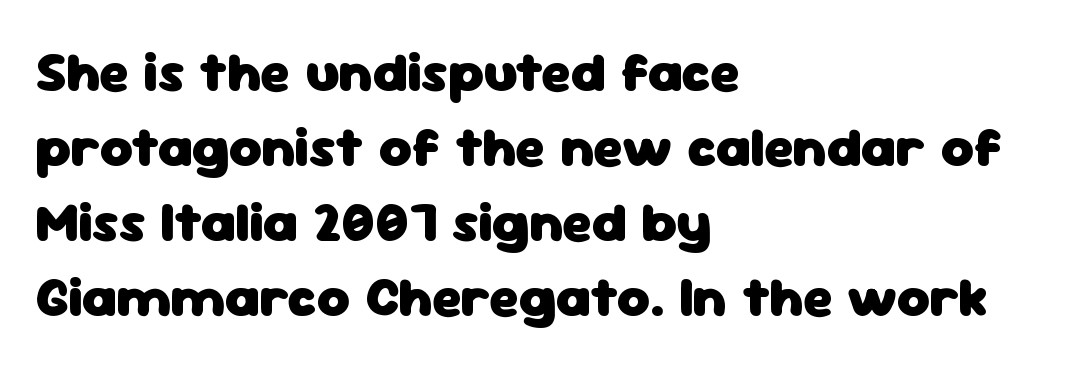
Q: Is the text bold? A: Yes.
Q: Is the text italic (slanted)? A: No, it is upright.
Q: Is the typeface a serif or a sans-serif typeface? A: Sans-serif.
Q: Is the text underlined? A: No.
Q: How is the paragraph aligned? A: Left-aligned.
Q: Is the spacing between letters normal or unusually wide? A: Normal.
Q: Is the spacing between lines tight, normal or loose? A: Normal.
Q: Width (condensed, normal, or wide)? A: Normal.
Q: Stroke contrast? A: Low.
Q: x-height? A: Medium.
Q: Monospaced? A: No.
